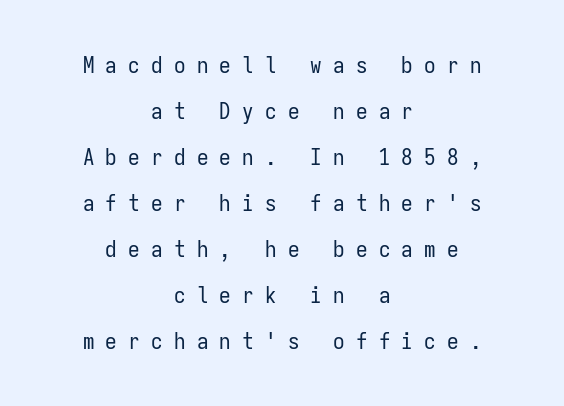
The image shows 23 px text type, upright; set centered, loose line spacing (2.0x), unusually wide letter spacing (+0.49 em), not underlined.
